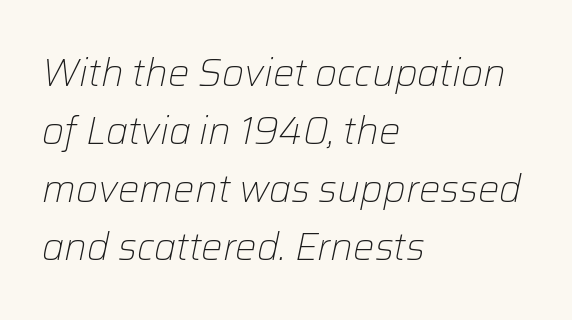
The image shows 38 px light type, italic (leaning right); set left-aligned, normal line spacing (1.53x), normal letter spacing, not underlined; low stroke contrast and a medium x-height.
